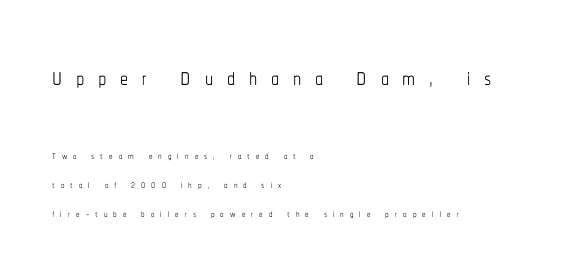
{"italic": "no", "bold": "no", "weight": "thin", "width": "condensed", "stroke_contrast": "low", "x_height": "medium", "monospaced": "no", "underline": "no", "align": "left", "line_spacing": "loose", "line_spacing_ratio": 2.08, "letter_spacing": "wide", "letter_spacing_em": 0.43, "larger_block": "first", "size_ratio": 2.29, "glyph_px": 32}
